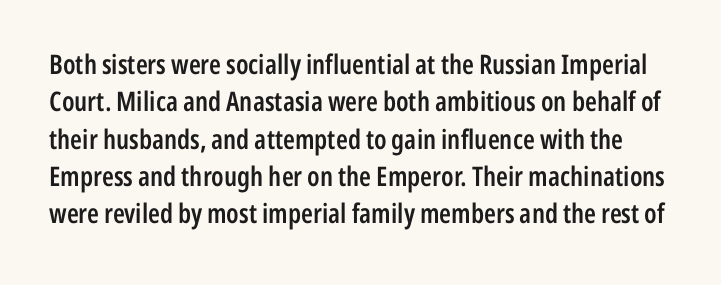
{"italic": "no", "bold": "semi", "underline": "no", "line_spacing": "normal", "line_spacing_ratio": 1.38, "letter_spacing": "normal", "letter_spacing_em": 0.0, "glyph_px": 27}
